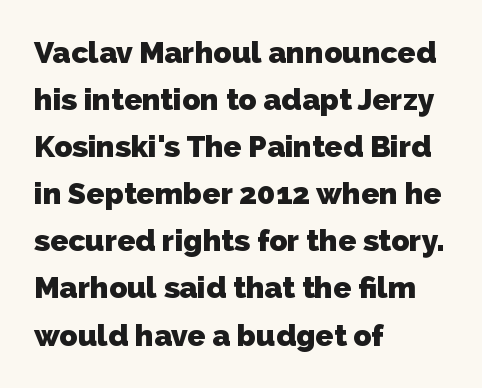
The image shows 30 px heavy sans-serif type; set left-aligned, normal line spacing (1.57x), normal letter spacing, not underlined; low stroke contrast and a medium x-height.
